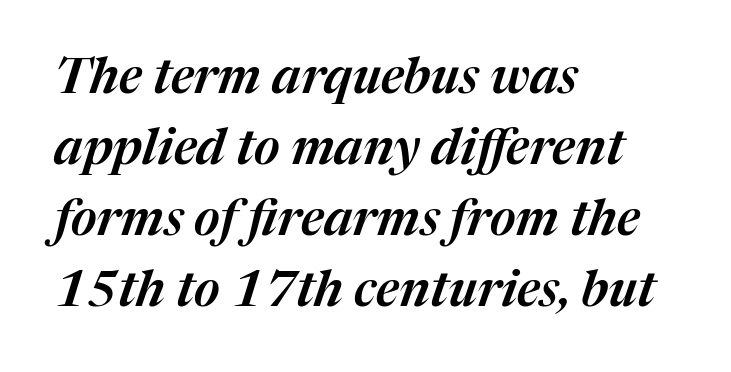
Q: Is the text italic (slanted)? A: Yes, it leans right by about 17 degrees.
Q: Is the text underlined? A: No.
Q: How is the paragraph aligned? A: Left-aligned.
Q: Is the spacing between letters normal or unusually wide? A: Normal.
Q: Is the spacing between lines tight, normal or loose? A: Normal.
Q: Width (condensed, normal, or wide)? A: Normal.
Q: Stroke contrast? A: Medium.
Q: x-height? A: Medium.
Q: Monospaced? A: No.
